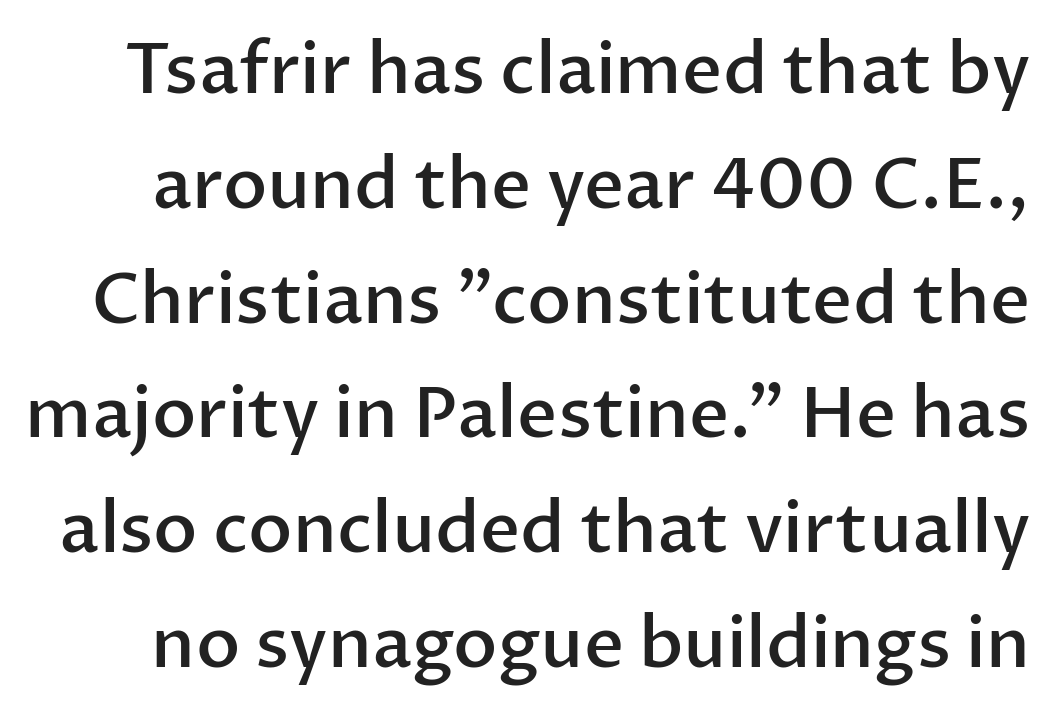
Descenders are the only things crossing below the line. Designer's note — italics off, roman on. Students, this is semibold: more ink than regular, less than bold. Examine the stroke ends and you'll find no serifs. Letter spacing: default.
